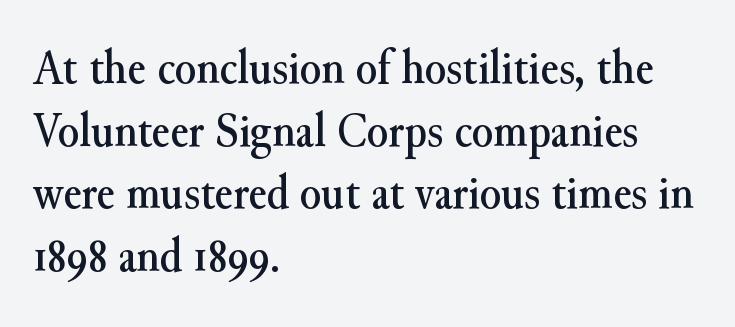
The image shows 49 px serif type, upright; set left-aligned, normal line spacing (1.28x), normal letter spacing, not underlined; medium stroke contrast and a small x-height.
